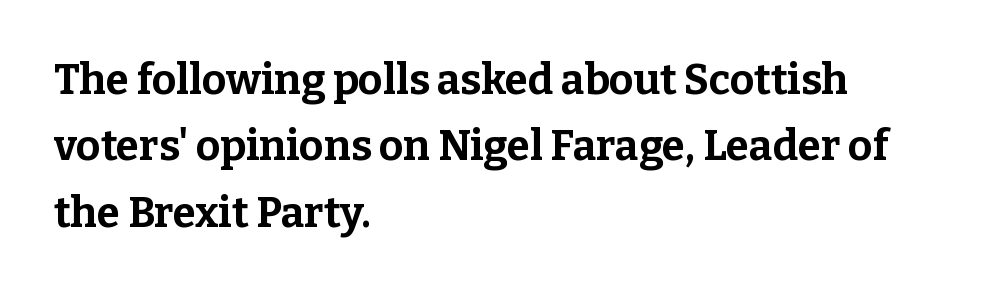
Q: Is the text bold? A: Yes.
Q: Is the text italic (slanted)? A: No, it is upright.
Q: Is the typeface a serif or a sans-serif typeface? A: Serif.
Q: Is the text underlined? A: No.
Q: How is the paragraph aligned? A: Left-aligned.
Q: Is the spacing between letters normal or unusually wide? A: Normal.
Q: Is the spacing between lines tight, normal or loose? A: Normal.
Q: Width (condensed, normal, or wide)? A: Normal.
Q: Stroke contrast? A: Low.
Q: x-height? A: Medium.
Q: Monospaced? A: No.
